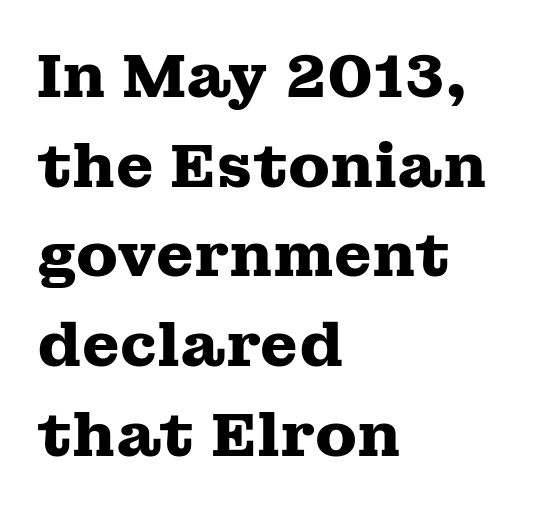
The image shows 61 px heavy, wide serif type, upright; set left-aligned, normal line spacing (1.47x), normal letter spacing, not underlined; medium stroke contrast and a medium x-height.
